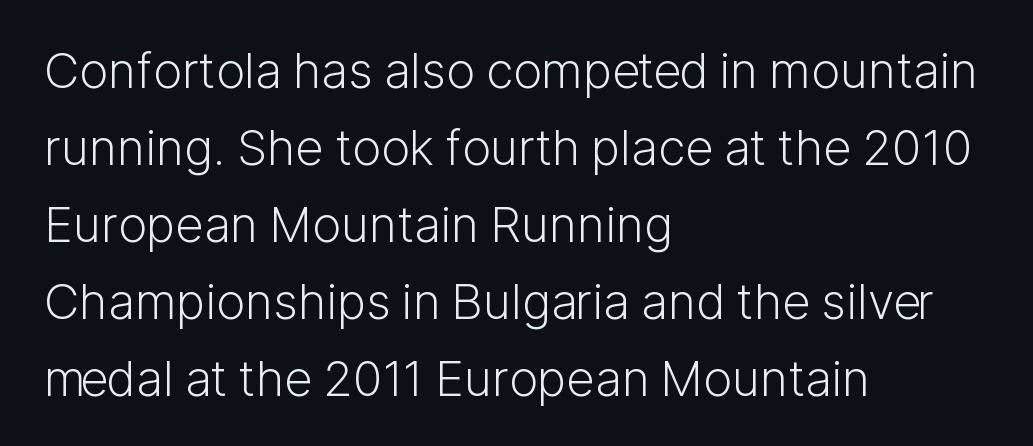
The image shows 49 px light sans-serif type, upright; set left-aligned, normal line spacing (1.57x), normal letter spacing, not underlined; low stroke contrast and a medium x-height.
